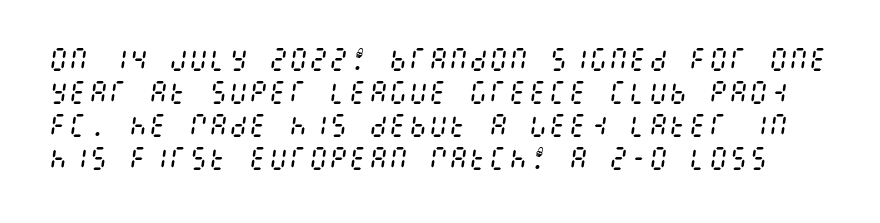
{"italic": "yes", "lean": "right", "slant_degrees": 8, "bold": "no", "underline": "no", "line_spacing": "normal", "line_spacing_ratio": 1.32, "letter_spacing": "normal", "letter_spacing_em": 0.0, "glyph_px": 25}
